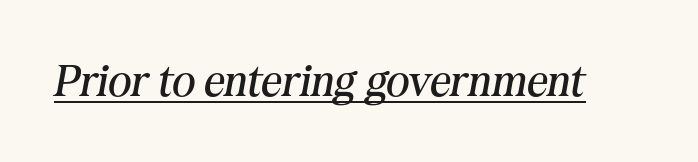
{"serif": "yes", "italic": "yes", "lean": "right", "slant_degrees": 10, "bold": "no", "weight": "regular", "width": "normal", "stroke_contrast": "medium", "x_height": "medium", "monospaced": "no", "underline": "yes", "letter_spacing": "normal", "letter_spacing_em": 0.0, "glyph_px": 45}
